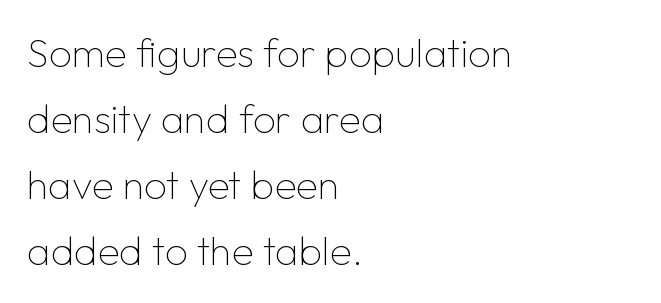
Q: Is the text bold? A: No.
Q: Is the text italic (slanted)? A: No, it is upright.
Q: Is the typeface a serif or a sans-serif typeface? A: Sans-serif.
Q: Is the text underlined? A: No.
Q: How is the paragraph aligned? A: Left-aligned.
Q: Is the spacing between letters normal or unusually wide? A: Normal.
Q: Is the spacing between lines tight, normal or loose? A: Normal.
Q: Width (condensed, normal, or wide)? A: Normal.
Q: Stroke contrast? A: Low.
Q: x-height? A: Medium.
Q: Monospaced? A: No.
